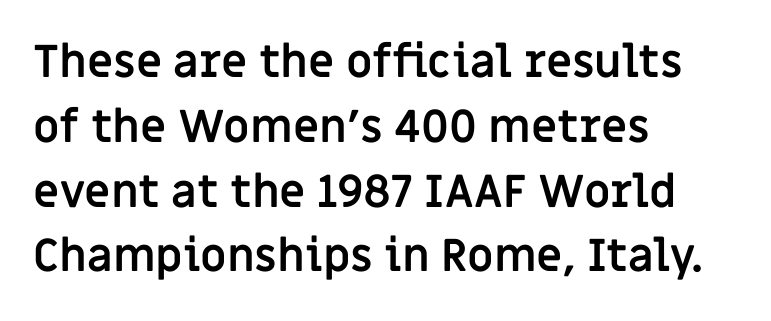
Q: Is the text bold? A: Yes.
Q: Is the text italic (slanted)? A: No, it is upright.
Q: Is the typeface a serif or a sans-serif typeface? A: Sans-serif.
Q: Is the text underlined? A: No.
Q: How is the paragraph aligned? A: Left-aligned.
Q: Is the spacing between letters normal or unusually wide? A: Normal.
Q: Is the spacing between lines tight, normal or loose? A: Normal.
Q: Width (condensed, normal, or wide)? A: Normal.
Q: Stroke contrast? A: Low.
Q: x-height? A: Large.
Q: Monospaced? A: No.
